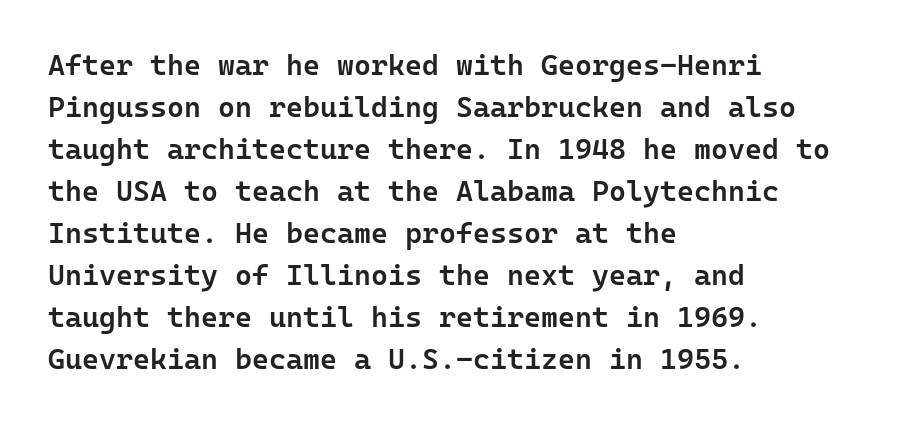
Glance below the letters and you will spot only blank space. You could count columns in this text — the font is strictly monospaced. A typesetter would call this leading conventional body-copy spacing. A typesetter would label this face a sans.
